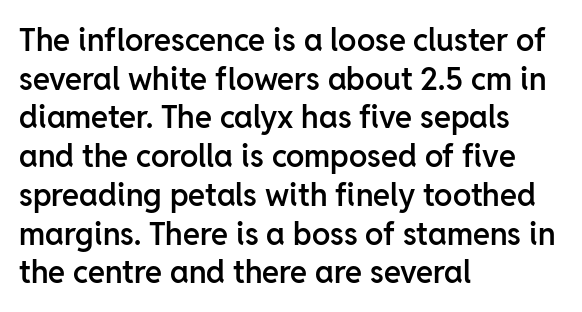
{"serif": "no", "italic": "no", "bold": "semi", "weight": "semibold", "width": "normal", "stroke_contrast": "low", "x_height": "medium", "monospaced": "no", "underline": "no", "align": "left", "line_spacing": "normal", "line_spacing_ratio": 1.25, "letter_spacing": "normal", "letter_spacing_em": 0.0, "glyph_px": 31}
